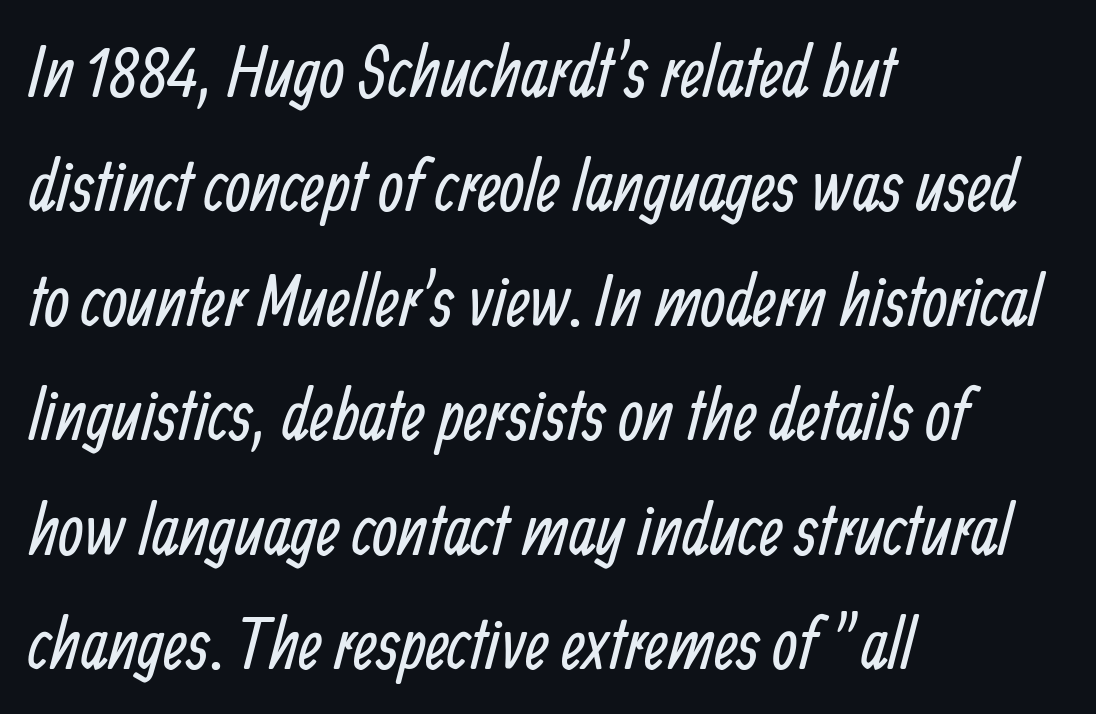
The characters are drawn with everyday or finer stroke widths. What kind of face is this? One without serifs — a sans. There is no visible air inserted between adjacent glyphs. This sample keeps an unexceptional amount of space between lines. The typesetter chose a ragged-right arrangement here.
